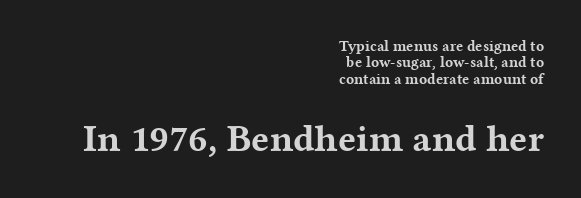
No word sits above an underline. A typesetter would label this face a serif. The passage shown has conventional tracking throughout. Here the designer chose a conventional face with non-uniform glyph widths. The block of text is dense from top to bottom, with scant space between rows. You can tell it's not italic because the verticals are truly vertical.
